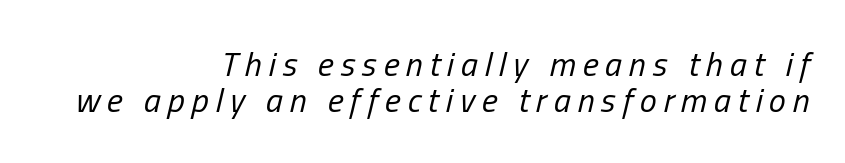
The image shows 34 px regular-weight, condensed type, italic (leaning right); set right-aligned, tight line spacing (1.05x), unusually wide letter spacing (+0.2 em), not underlined; low stroke contrast and a medium x-height.
